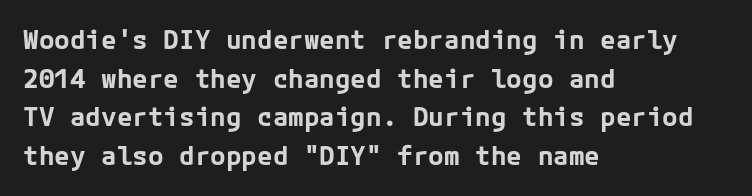
{"italic": "no", "bold": "yes", "underline": "no", "align": "left", "line_spacing": "normal", "line_spacing_ratio": 1.49, "letter_spacing": "normal", "letter_spacing_em": 0.0, "glyph_px": 26}
